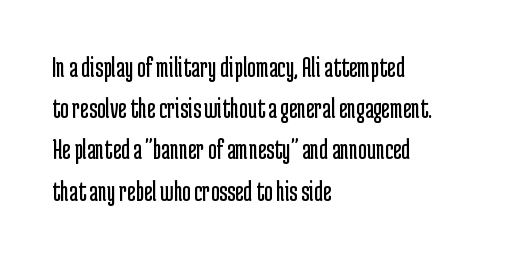
The image shows 29 px regular-weight, condensed sans-serif type, upright; set left-aligned, normal line spacing (1.42x), normal letter spacing, not underlined; low stroke contrast and a medium x-height.
